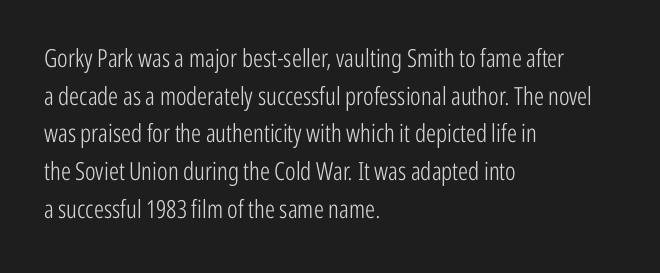
The face used here is rendered with its standard letterfit. Just letters on the line, the space beneath them empty. Caption: face not bold, strokes unweighted. Line spacing here is normal.
